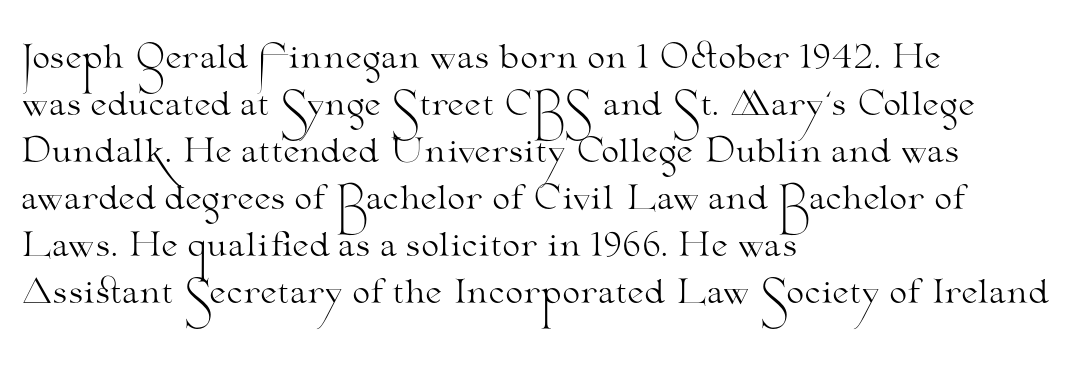
The image shows 32 px light, wide serif type, upright; set left-aligned, normal line spacing (1.47x), normal letter spacing, not underlined; medium stroke contrast and a small x-height.
